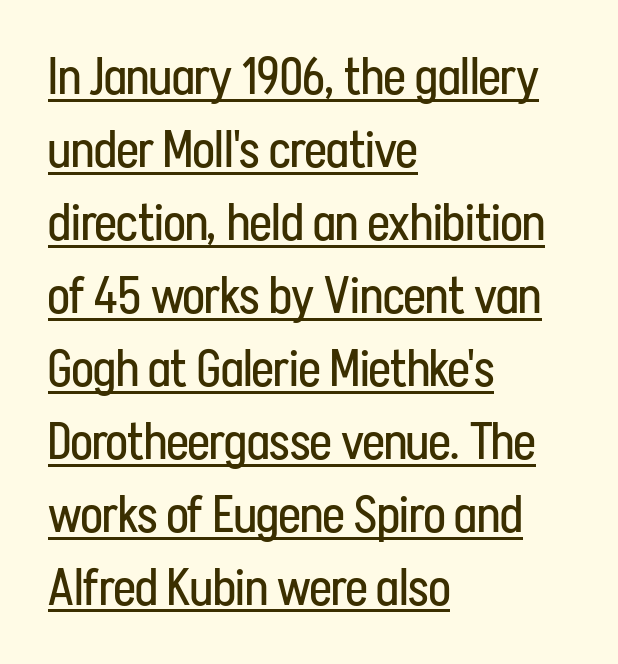
{"serif": "no", "italic": "no", "bold": "no", "weight": "regular", "width": "condensed", "stroke_contrast": "low", "x_height": "medium", "monospaced": "no", "underline": "yes", "align": "left", "line_spacing": "normal", "line_spacing_ratio": 1.43, "letter_spacing": "normal", "letter_spacing_em": 0.0, "glyph_px": 51}
